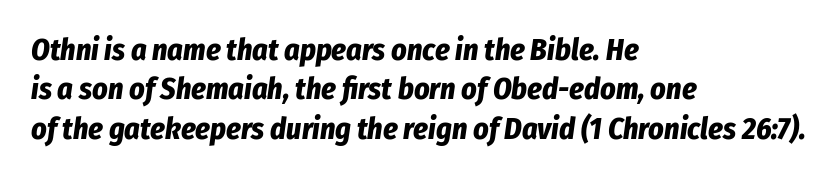
Q: Is the text bold? A: Yes.
Q: Is the text italic (slanted)? A: Yes, it leans right by about 8 degrees.
Q: Is the text underlined? A: No.
Q: How is the paragraph aligned? A: Left-aligned.
Q: Is the spacing between letters normal or unusually wide? A: Normal.
Q: Is the spacing between lines tight, normal or loose? A: Normal.
Q: Width (condensed, normal, or wide)? A: Condensed.
Q: Stroke contrast? A: Low.
Q: x-height? A: Medium.
Q: Monospaced? A: No.
